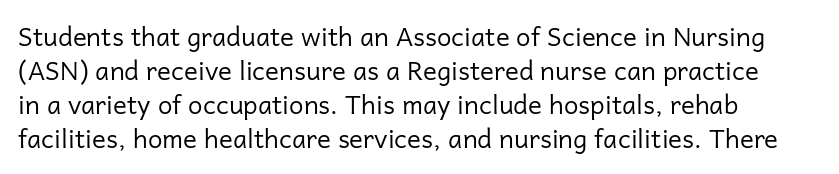
Q: Is the text bold? A: No.
Q: Is the text italic (slanted)? A: No, it is upright.
Q: Is the text underlined? A: No.
Q: How is the paragraph aligned? A: Left-aligned.
Q: Is the spacing between letters normal or unusually wide? A: Normal.
Q: Is the spacing between lines tight, normal or loose? A: Normal.
